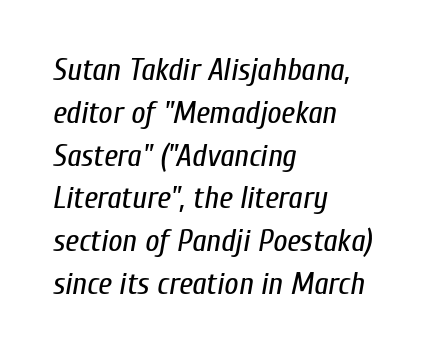
The paragraph shown leans on its left margin. One glance says typical: line gaps are just what's usual. Type without underlining. You could call the tracking neutral — neither tight nor loose.
